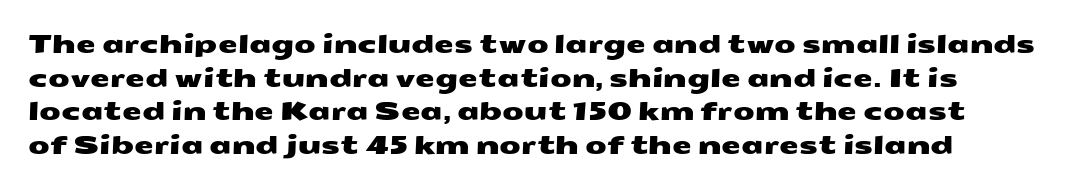
The image shows 25 px text type; set normal line spacing (1.35x), normal letter spacing, not underlined.
